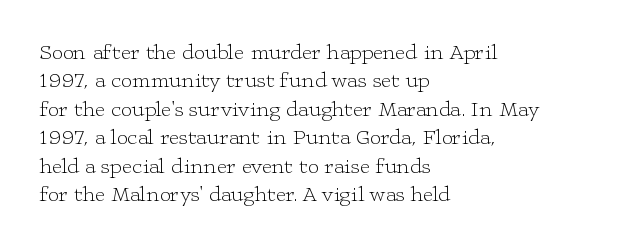
Q: Is the text bold? A: No.
Q: Is the text italic (slanted)? A: No, it is upright.
Q: Is the text underlined? A: No.
Q: How is the paragraph aligned? A: Left-aligned.
Q: Is the spacing between letters normal or unusually wide? A: Normal.
Q: Is the spacing between lines tight, normal or loose? A: Normal.
